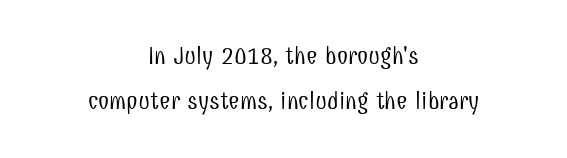
The image shows 25 px text type, upright; set centered, line spacing 1.81x, normal letter spacing, not underlined.
